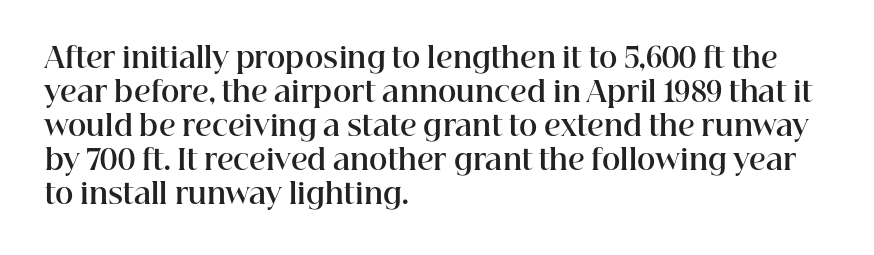
The image shows 28 px bold serif type, upright; set left-aligned, line spacing 1.21x, normal letter spacing, not underlined; high stroke contrast and a medium x-height.
